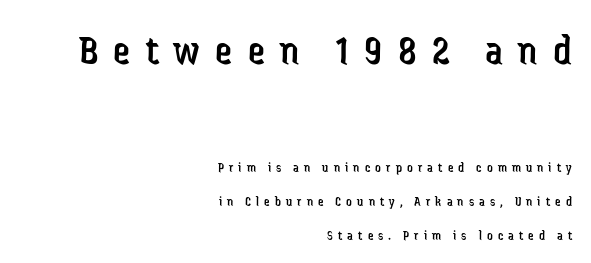
{"serif": "no", "italic": "no", "bold": "no", "weight": "regular", "width": "condensed", "stroke_contrast": "low", "x_height": "medium", "monospaced": "no", "underline": "no", "align": "right", "line_spacing": "loose", "line_spacing_ratio": 2.41, "letter_spacing": "wide", "letter_spacing_em": 0.36, "larger_block": "first", "size_ratio": 3.07, "glyph_px": 43}
